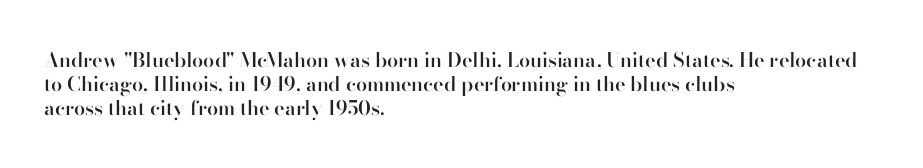
{"italic": "no", "bold": "semi", "underline": "no", "align": "left", "line_spacing_ratio": 1.21, "letter_spacing": "normal", "letter_spacing_em": 0.0, "glyph_px": 20}
